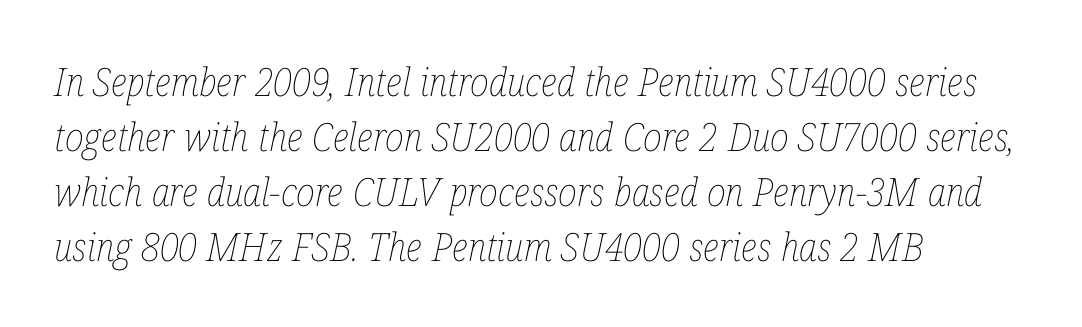
Letter spacing: default. Normally led — the rows are evenly, conventionally spaced. Looks like regular typesetting: each glyph gets only the width it needs. There's an unmistakable incline to the writing here. No letter is thick-stroked: the sample isn't bold. The lines in this sample share a left origin and differ only in where they stop.
